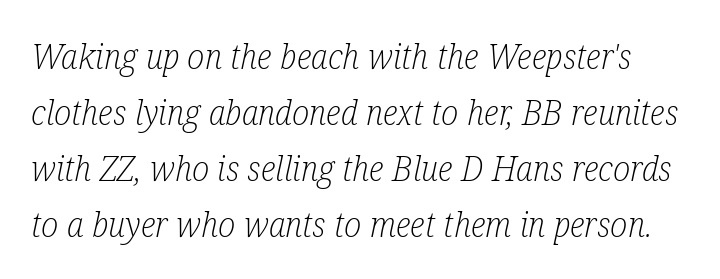
{"serif": "yes", "italic": "yes", "lean": "right", "slant_degrees": 12, "bold": "no", "weight": "light", "width": "condensed", "stroke_contrast": "low", "x_height": "medium", "monospaced": "no", "underline": "no", "line_spacing": "normal", "line_spacing_ratio": 1.6, "letter_spacing": "normal", "letter_spacing_em": 0.0, "glyph_px": 35}
